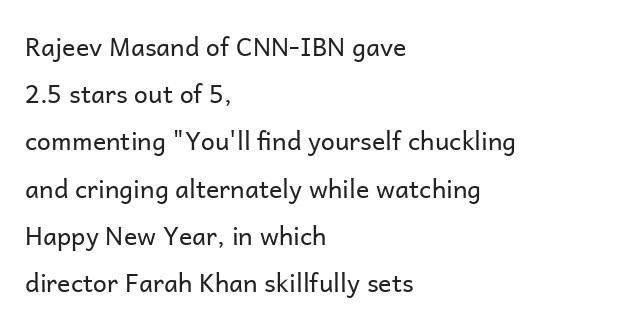
{"italic": "no", "bold": "no", "underline": "no", "align": "left", "line_spacing_ratio": 1.89, "letter_spacing": "normal", "letter_spacing_em": 0.0, "glyph_px": 25}
